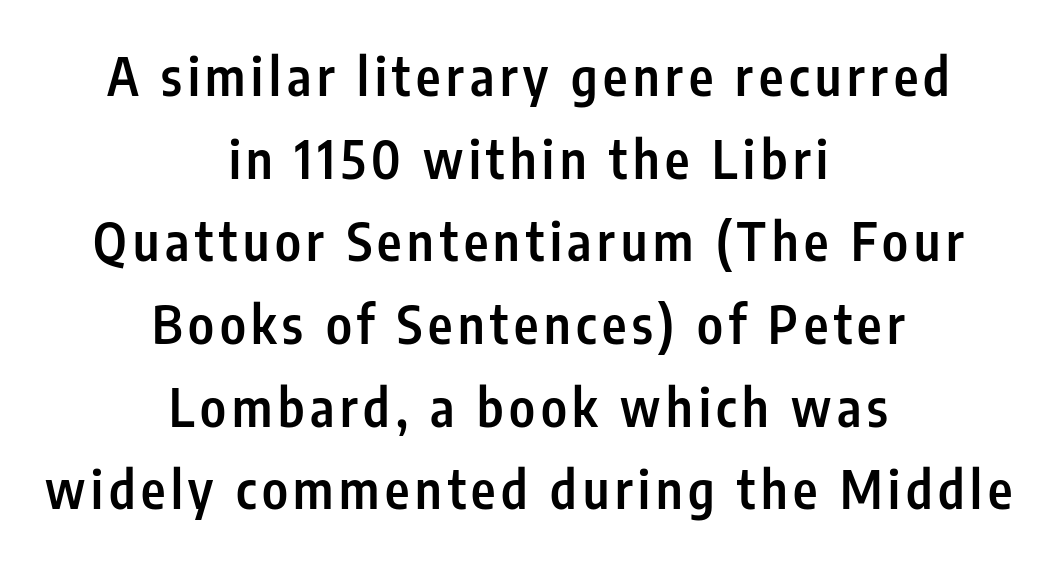
Q: Is the text bold? A: Semi-bold.
Q: Is the text italic (slanted)? A: No, it is upright.
Q: Is the typeface a serif or a sans-serif typeface? A: Sans-serif.
Q: Is the text underlined? A: No.
Q: How is the paragraph aligned? A: Centered.
Q: Is the spacing between lines tight, normal or loose? A: Normal.
Q: Width (condensed, normal, or wide)? A: Condensed.
Q: Stroke contrast? A: Low.
Q: x-height? A: Medium.
Q: Monospaced? A: No.
